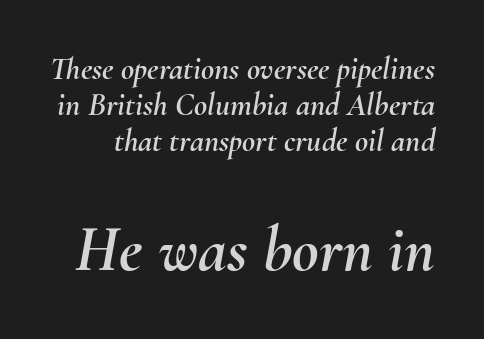
Character size in the trailing block exceeds that of the leading block. The rendering uses natural spacing where letterforms have individual widths. The axis of the letterforms is tilted away from vertical. Leading is clearly below the norm, producing a dense column. Short note: letters normally spaced. The space directly below the letters is spotless.
